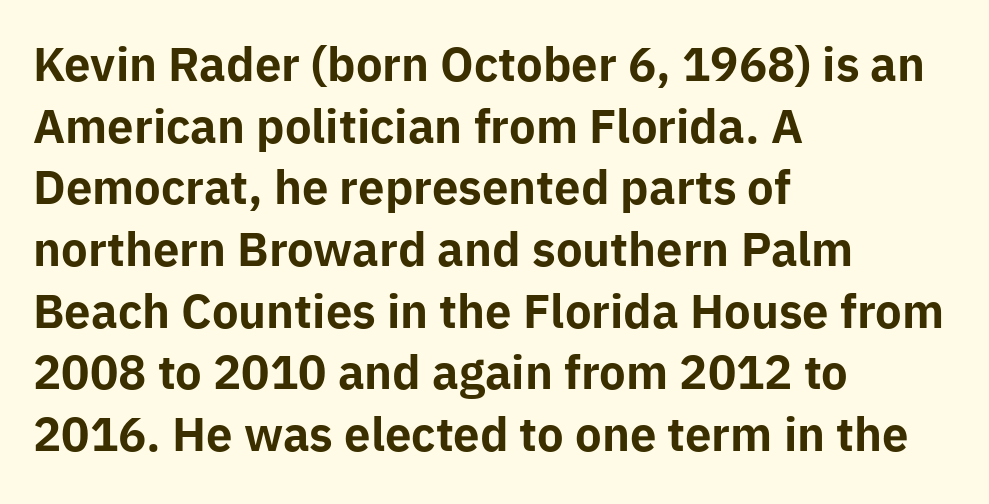
{"serif": "no", "italic": "no", "bold": "yes", "weight": "bold", "width": "normal", "stroke_contrast": "low", "x_height": "medium", "monospaced": "no", "underline": "no", "align": "left", "line_spacing": "normal", "line_spacing_ratio": 1.37, "letter_spacing": "normal", "letter_spacing_em": 0.0, "glyph_px": 45}
